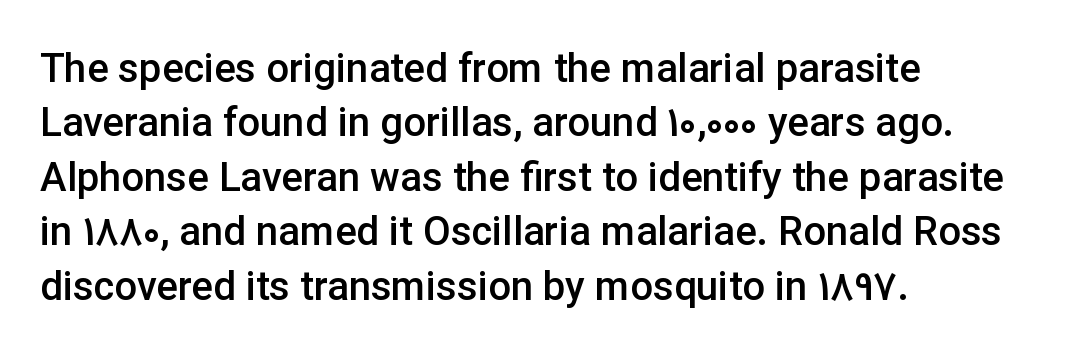
A typesetter would call this proportional, since set widths differ per character. The face used here is rendered with its standard letterfit. The typesetting leans somewhat heavy: a semibold. Rendered with straight, roman letterforms. In CSS terms this would be text-align: left. Descenders hang freely into open space.
